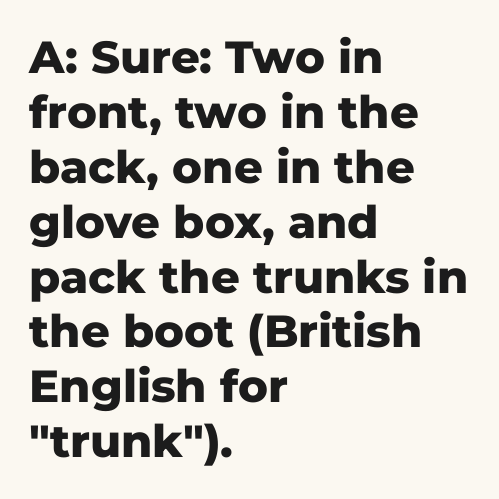
{"serif": "no", "italic": "no", "bold": "yes", "weight": "heavy", "width": "normal", "stroke_contrast": "low", "x_height": "medium", "monospaced": "no", "underline": "no", "align": "left", "line_spacing_ratio": 1.22, "letter_spacing": "normal", "letter_spacing_em": 0.0, "glyph_px": 45}
